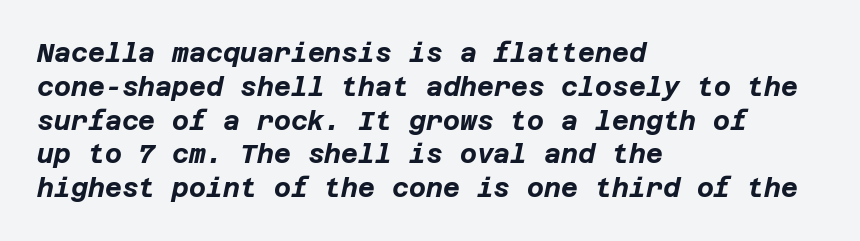
The image shows 26 px bold type, italic (leaning right); set left-aligned, normal line spacing (1.3x), normal letter spacing, not underlined.
